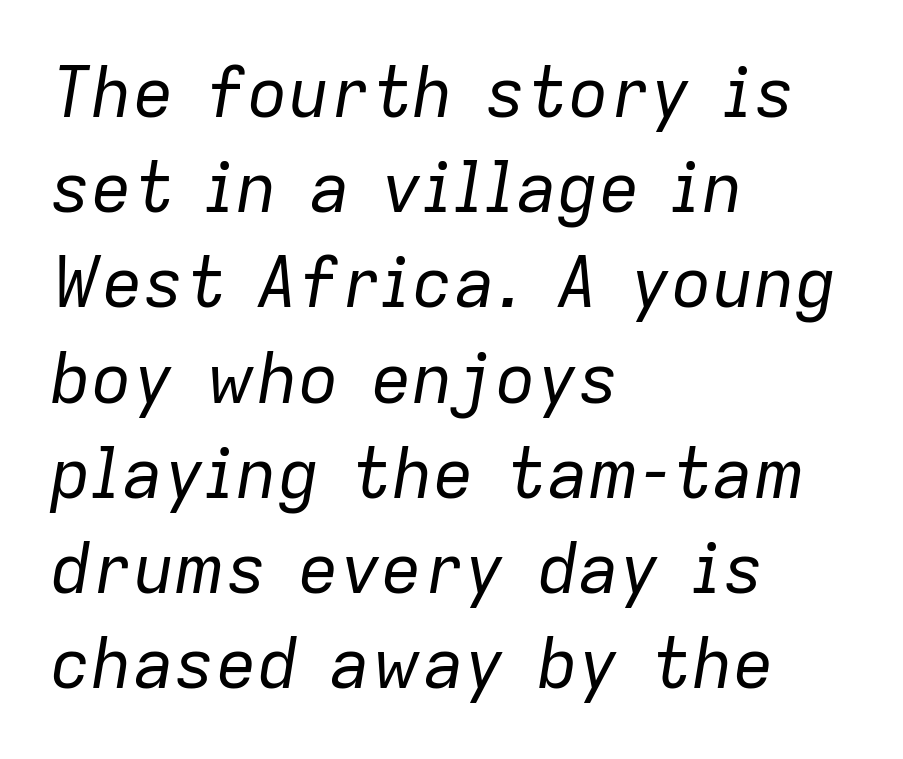
The image shows 69 px regular-weight type, italic (leaning right); set left-aligned, normal line spacing (1.38x), normal letter spacing, not underlined; low stroke contrast and a medium x-height.
